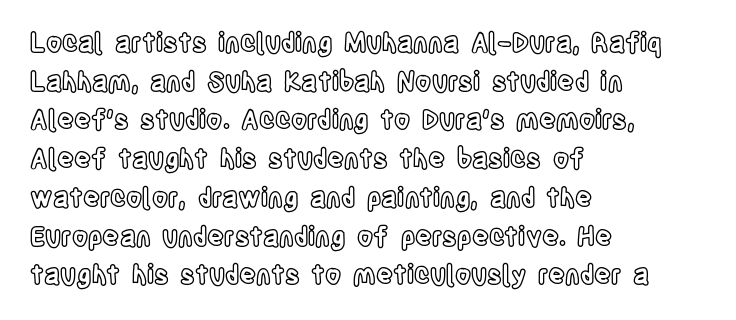
Q: Is the text italic (slanted)? A: No, it is upright.
Q: Is the text underlined? A: No.
Q: How is the paragraph aligned? A: Left-aligned.
Q: Is the spacing between letters normal or unusually wide? A: Normal.
Q: Is the spacing between lines tight, normal or loose? A: Normal.
